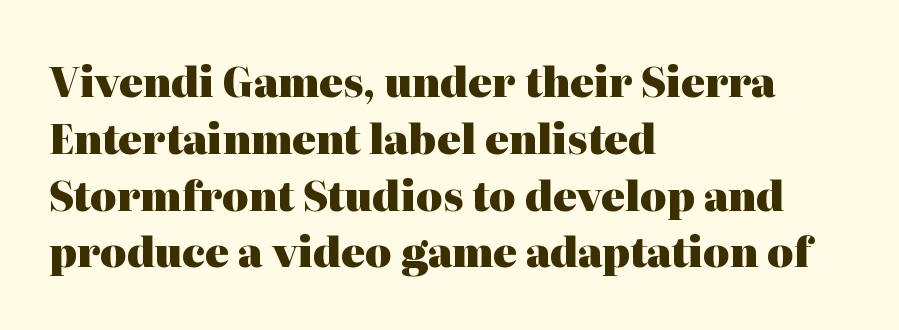
{"serif": "yes", "italic": "no", "bold": "yes", "weight": "heavy", "width": "normal", "stroke_contrast": "high", "x_height": "medium", "monospaced": "no", "underline": "no", "align": "left", "line_spacing": "normal", "line_spacing_ratio": 1.42, "letter_spacing": "normal", "letter_spacing_em": 0.0, "glyph_px": 40}
